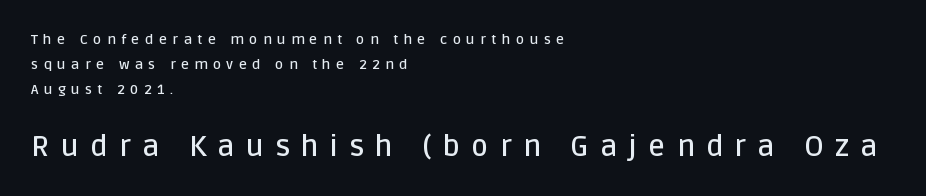
Q: Is the text bold? A: Semi-bold.
Q: Is the text italic (slanted)? A: No, it is upright.
Q: Is the typeface a serif or a sans-serif typeface? A: Sans-serif.
Q: Is the text underlined? A: No.
Q: How is the paragraph aligned? A: Left-aligned.
Q: Is the spacing between letters normal or unusually wide? A: Unusually wide.
Q: Which block of text is set in a larger size, the first (top) or the second (bottom)? A: The second (bottom) one.
Q: Width (condensed, normal, or wide)? A: Normal.
Q: Stroke contrast? A: Low.
Q: x-height? A: Large.
Q: Monospaced? A: No.
